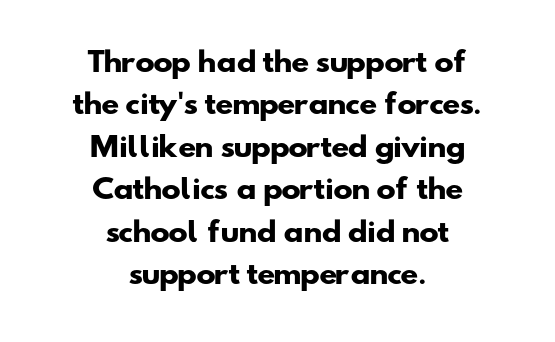
The image shows 26 px bold type; set centered, normal line spacing (1.63x), normal letter spacing, not underlined.
